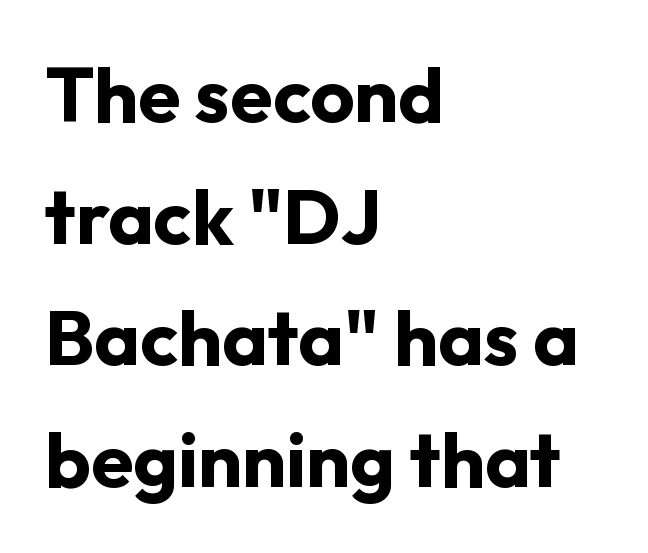
{"serif": "no", "italic": "no", "bold": "yes", "weight": "bold", "width": "normal", "stroke_contrast": "low", "x_height": "medium", "monospaced": "no", "underline": "no", "align": "left", "line_spacing": "normal", "line_spacing_ratio": 1.58, "letter_spacing": "normal", "letter_spacing_em": 0.0, "glyph_px": 77}
